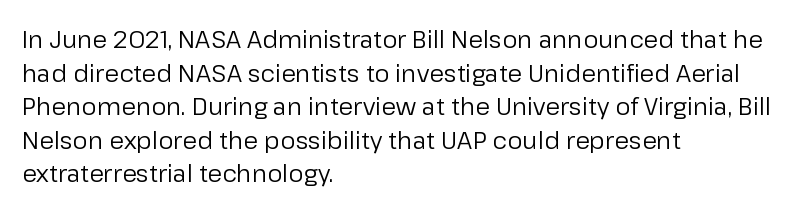
Does the copy run flush right? No — it runs flush left. Does extra space separate the letters? No, they use regular spacing. The letters look calm and open, with moderate or lighter stems. Beneath every word, the page is bare. Normally led — the rows are evenly, conventionally spaced.
